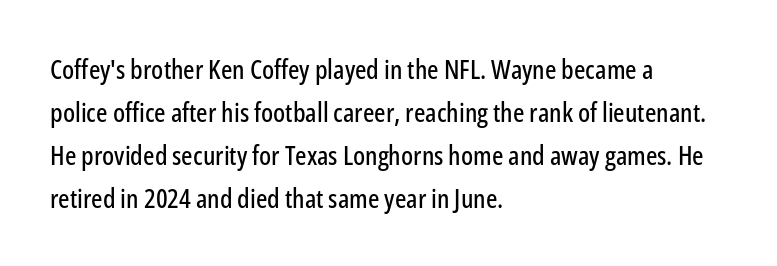
Q: Is the text italic (slanted)? A: No, it is upright.
Q: Is the text underlined? A: No.
Q: How is the paragraph aligned? A: Left-aligned.
Q: Is the spacing between letters normal or unusually wide? A: Normal.
Q: Is the spacing between lines tight, normal or loose? A: Normal.
